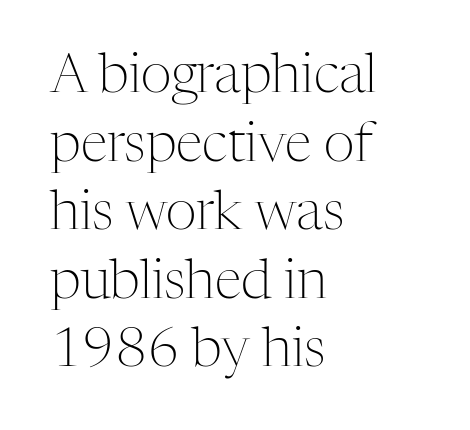
Rendered with straight, roman letterforms. The weight would be labelled regular, book, light, or lighter still. The block of text has a typical density, with ordinary space between rows. Examine the stroke ends and you'll spot serifs. Note the varied advance widths — an 'i' is clearly narrower than an 'm'.
